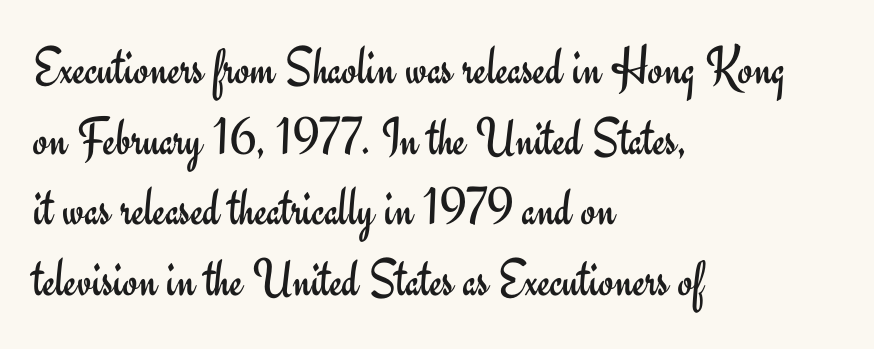
Q: Is the text bold? A: No.
Q: Is the text italic (slanted)? A: Yes.
Q: Is the typeface a serif or a sans-serif typeface? A: Sans-serif.
Q: Is the text underlined? A: No.
Q: How is the paragraph aligned? A: Left-aligned.
Q: Is the spacing between letters normal or unusually wide? A: Normal.
Q: Is the spacing between lines tight, normal or loose? A: Normal.
Q: Width (condensed, normal, or wide)? A: Normal.
Q: Stroke contrast? A: Low.
Q: x-height? A: Small.
Q: Monospaced? A: No.
